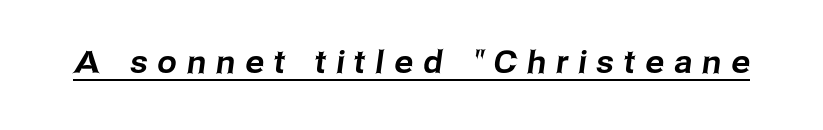
The image shows 31 px sans-serif type; set unusually wide letter spacing (+0.33 em), underlined; low stroke contrast and a medium x-height.
